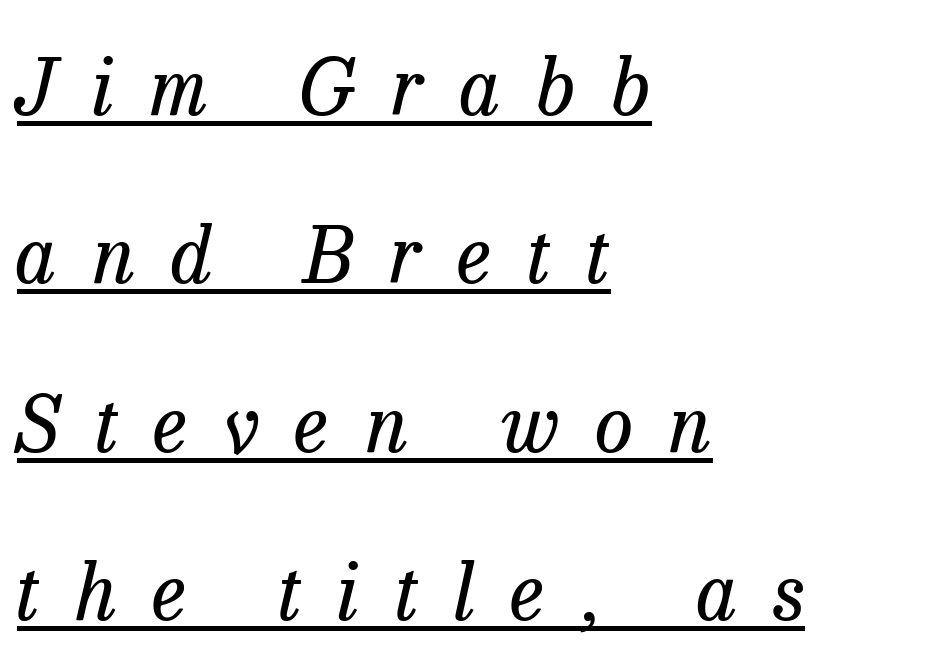
The whole block is typeset with a tilt. The typesetter has applied underlining to the passage shown. How are the letters spaced? Widely, with obvious added tracking. Font category for this specimen: serif.
